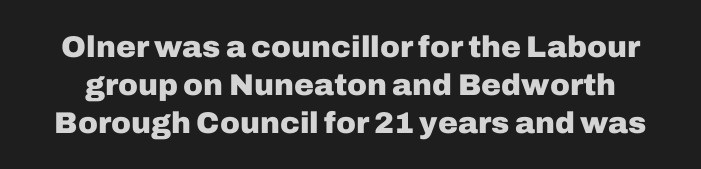
{"serif": "no", "italic": "no", "bold": "yes", "weight": "heavy", "width": "normal", "stroke_contrast": "low", "x_height": "medium", "monospaced": "no", "underline": "no", "line_spacing": "normal", "line_spacing_ratio": 1.26, "letter_spacing": "normal", "letter_spacing_em": 0.0, "glyph_px": 30}
